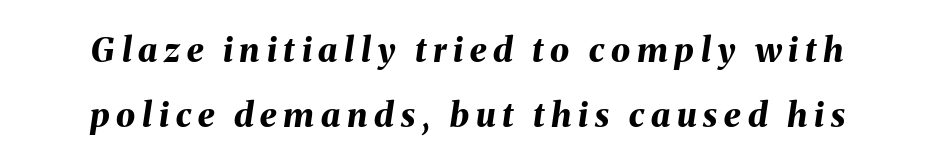
Q: Is the text bold? A: Yes.
Q: Is the text italic (slanted)? A: Yes, it leans right by about 8 degrees.
Q: Is the text underlined? A: No.
Q: Is the spacing between letters normal or unusually wide? A: Unusually wide.
Q: Is the spacing between lines tight, normal or loose? A: Loose.
Q: Width (condensed, normal, or wide)? A: Normal.
Q: Stroke contrast? A: Medium.
Q: x-height? A: Medium.
Q: Monospaced? A: No.
